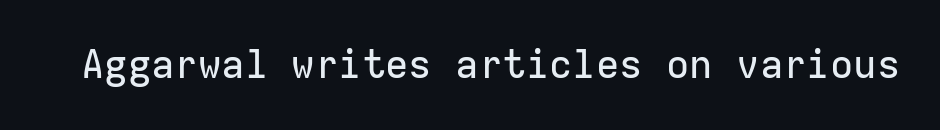
Font category for this specimen: sans-serif. Nobody drew a line under any word here. This sample has the even, mechanical cadence of fixed-width lettering. The lettering stays uniformly vertical, giving the passage a roman look. These lines keep a tight, regular rhythm from letter to letter.
